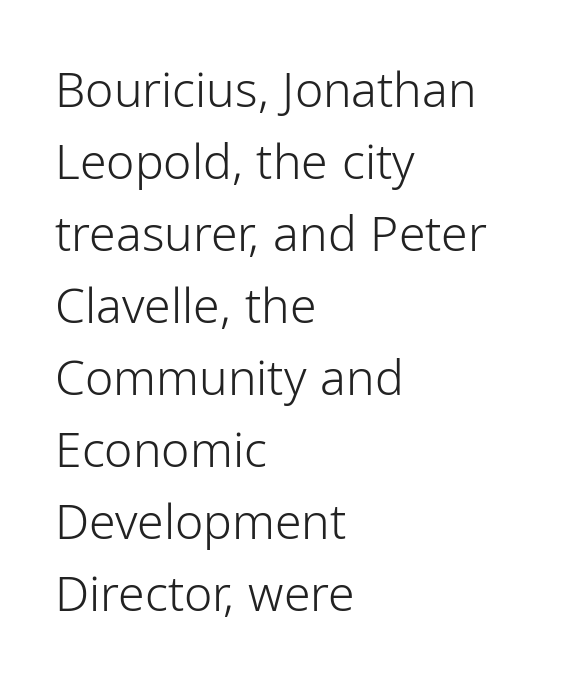
The image shows 48 px light sans-serif type, upright; set left-aligned, normal line spacing (1.5x), normal letter spacing, not underlined; low stroke contrast and a medium x-height.
